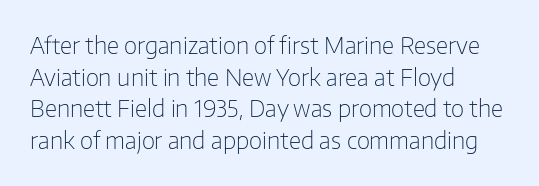
The image shows 23 px text type, upright; set left-aligned, normal line spacing (1.38x), normal letter spacing, not underlined.
